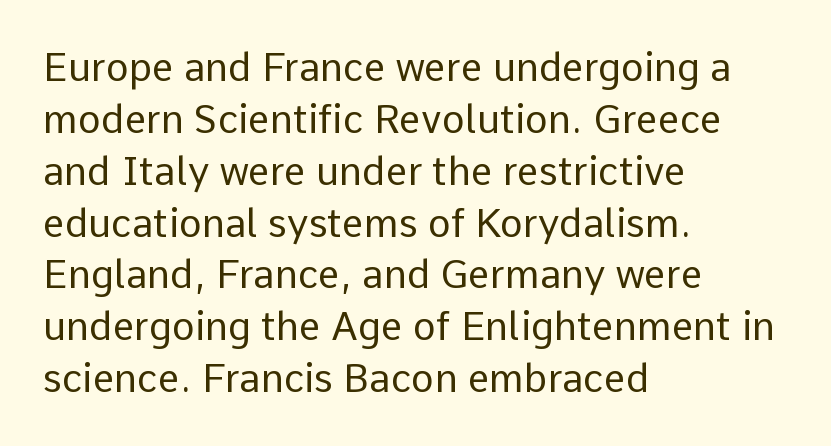
Q: Is the text bold? A: No.
Q: Is the text italic (slanted)? A: No, it is upright.
Q: Is the typeface a serif or a sans-serif typeface? A: Sans-serif.
Q: Is the text underlined? A: No.
Q: How is the paragraph aligned? A: Left-aligned.
Q: Is the spacing between letters normal or unusually wide? A: Normal.
Q: Is the spacing between lines tight, normal or loose? A: Normal.
Q: Width (condensed, normal, or wide)? A: Normal.
Q: Stroke contrast? A: Low.
Q: x-height? A: Medium.
Q: Monospaced? A: No.
